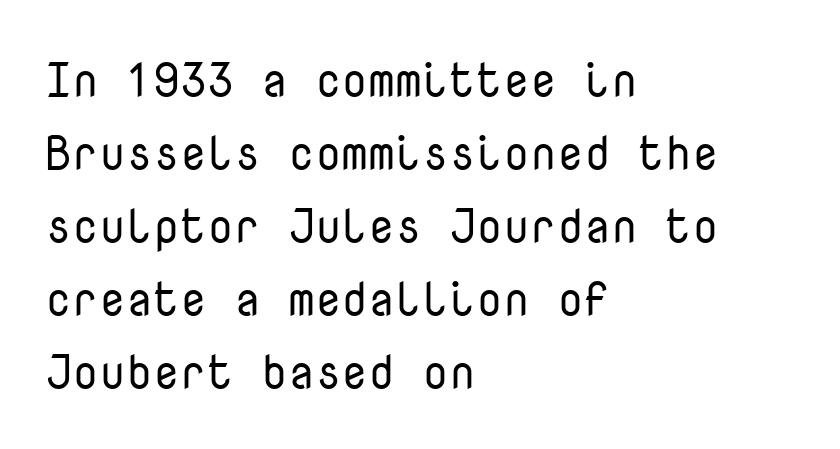
The image shows 48 px regular-weight sans-serif type, upright, monospaced; set left-aligned, normal line spacing (1.52x), normal letter spacing, not underlined; low stroke contrast and a medium x-height.
